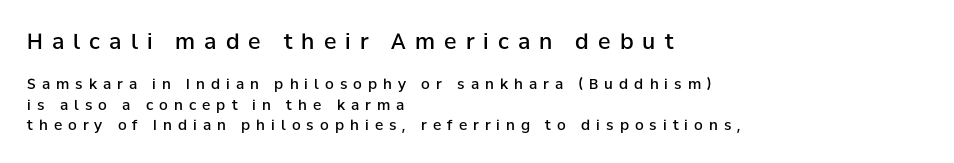
The image shows 21 px text type, upright; set left-aligned, normal line spacing (1.46x), unusually wide letter spacing (+0.43 em), not underlined; the first (top) block is 1.5x larger.
